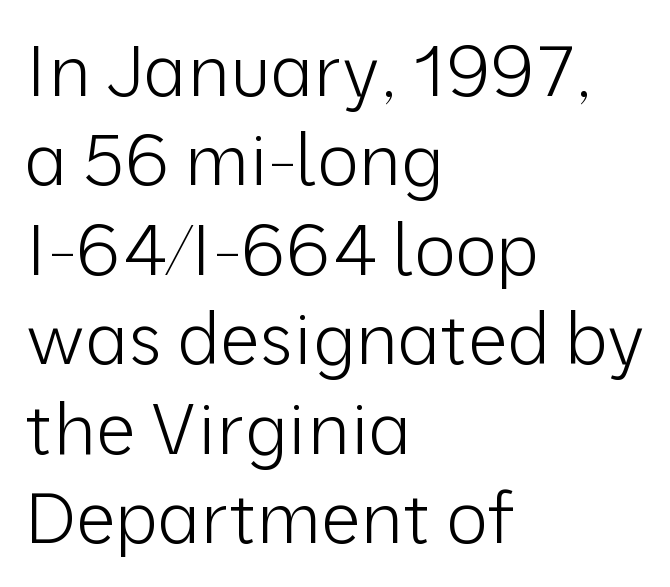
{"serif": "no", "italic": "no", "bold": "no", "weight": "light", "width": "normal", "stroke_contrast": "low", "x_height": "medium", "monospaced": "no", "underline": "no", "align": "left", "line_spacing": "normal", "line_spacing_ratio": 1.26, "letter_spacing": "normal", "letter_spacing_em": 0.0, "glyph_px": 71}
